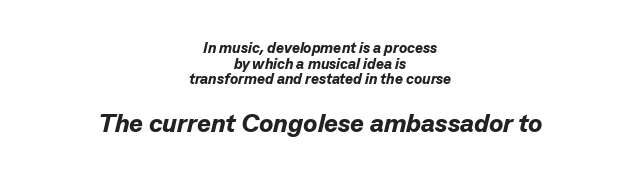
Q: Is the text bold? A: Yes.
Q: Is the text italic (slanted)? A: Yes, it leans right by about 13 degrees.
Q: Is the text underlined? A: No.
Q: How is the paragraph aligned? A: Centered.
Q: Is the spacing between letters normal or unusually wide? A: Normal.
Q: Is the spacing between lines tight, normal or loose? A: Tight.
Q: Which block of text is set in a larger size, the first (top) or the second (bottom)? A: The second (bottom) one.
